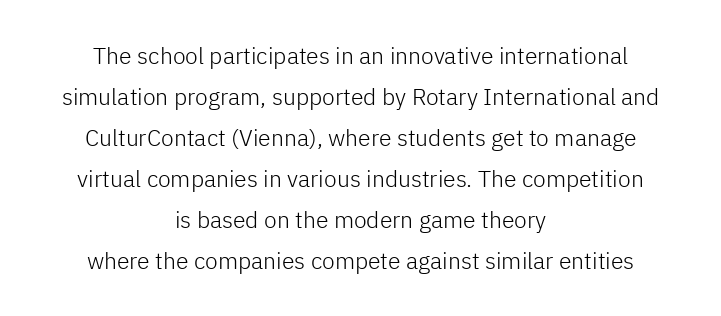
The image shows 23 px text type, upright; set centered, line spacing 1.78x, normal letter spacing, not underlined.
